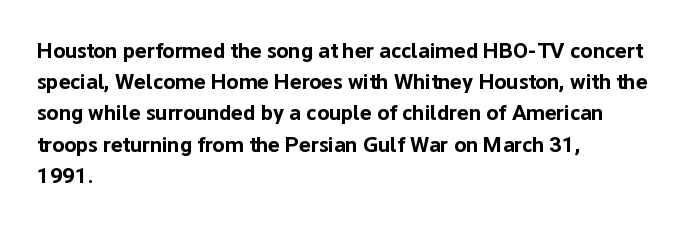
In CSS terms this would be text-align: left. Baseline-to-baseline distance is the conventional proportion of letter height. Notice how the stems are strictly vertical — no italics here. The space beneath each line is pristine and unruled. Spacing between characters is what you'd get straight out of the box. The passage shown is emphatically bold.
